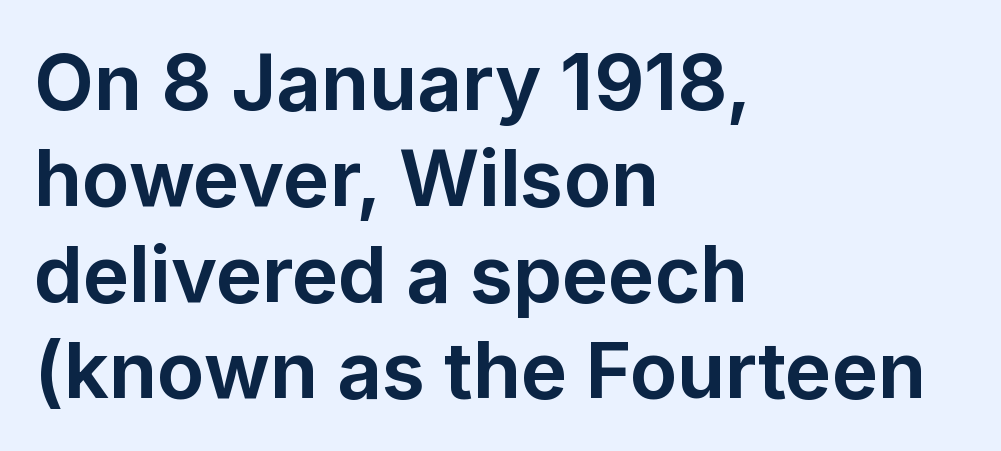
Q: Is the text bold? A: Yes.
Q: Is the text italic (slanted)? A: No, it is upright.
Q: Is the typeface a serif or a sans-serif typeface? A: Sans-serif.
Q: Is the text underlined? A: No.
Q: How is the paragraph aligned? A: Left-aligned.
Q: Is the spacing between letters normal or unusually wide? A: Normal.
Q: Width (condensed, normal, or wide)? A: Normal.
Q: Stroke contrast? A: Low.
Q: x-height? A: Medium.
Q: Monospaced? A: No.
